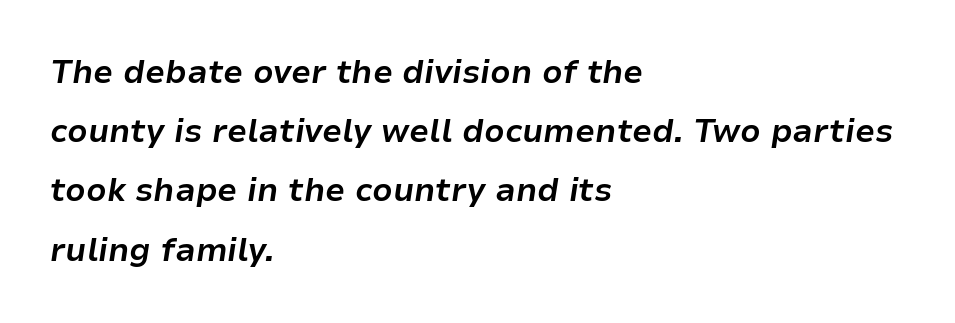
The image shows 32 px bold type, italic (leaning right); set left-aligned, line spacing 1.85x, normal letter spacing, not underlined; low stroke contrast and a medium x-height.
